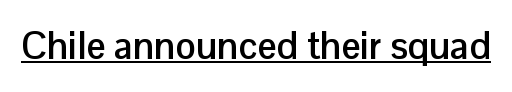
{"serif": "no", "italic": "no", "bold": "yes", "weight": "semibold", "width": "normal", "stroke_contrast": "low", "x_height": "medium", "monospaced": "no", "underline": "yes", "letter_spacing": "normal", "letter_spacing_em": 0.0, "glyph_px": 38}
